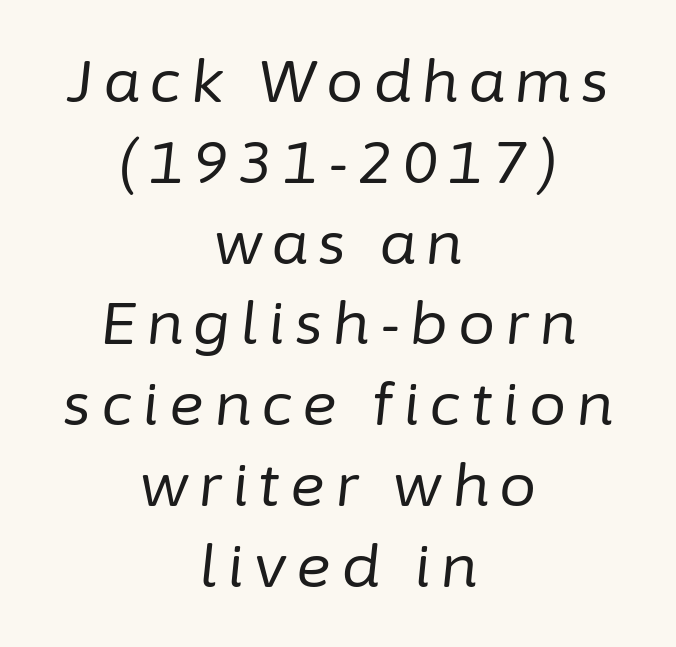
Q: Is the text bold? A: No.
Q: Is the text italic (slanted)? A: Yes, it leans right by about 6 degrees.
Q: Is the text underlined? A: No.
Q: How is the paragraph aligned? A: Centered.
Q: Is the spacing between lines tight, normal or loose? A: Normal.
Q: Width (condensed, normal, or wide)? A: Normal.
Q: Stroke contrast? A: Low.
Q: x-height? A: Medium.
Q: Monospaced? A: No.
